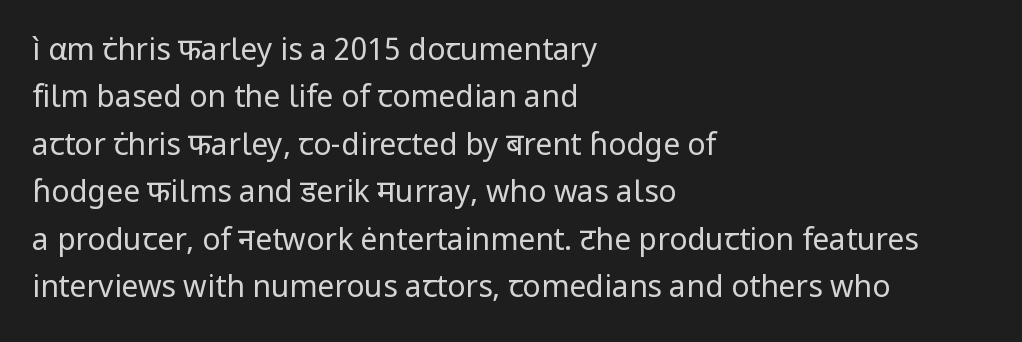
Q: Is the text bold? A: No.
Q: Is the text italic (slanted)? A: No, it is upright.
Q: Is the typeface a serif or a sans-serif typeface? A: Sans-serif.
Q: Is the text underlined? A: No.
Q: How is the paragraph aligned? A: Left-aligned.
Q: Is the spacing between letters normal or unusually wide? A: Normal.
Q: Is the spacing between lines tight, normal or loose? A: Normal.
Q: Width (condensed, normal, or wide)? A: Normal.
Q: Stroke contrast? A: Low.
Q: x-height? A: Medium.
Q: Monospaced? A: No.
